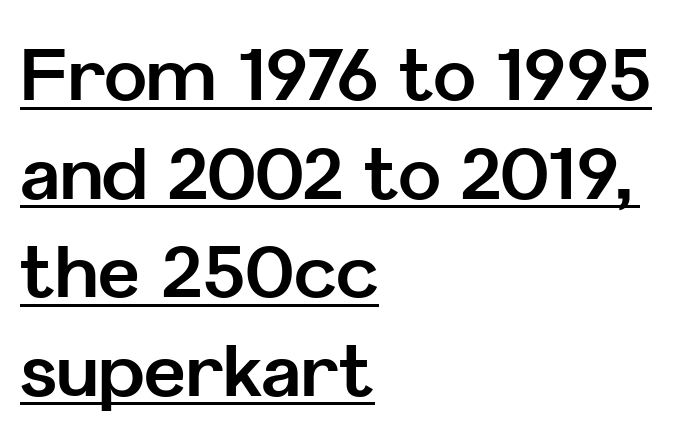
{"serif": "no", "italic": "no", "bold": "yes", "weight": "bold", "width": "normal", "stroke_contrast": "low", "x_height": "medium", "monospaced": "no", "underline": "yes", "align": "left", "line_spacing": "normal", "line_spacing_ratio": 1.37, "letter_spacing": "normal", "letter_spacing_em": 0.0, "glyph_px": 72}
